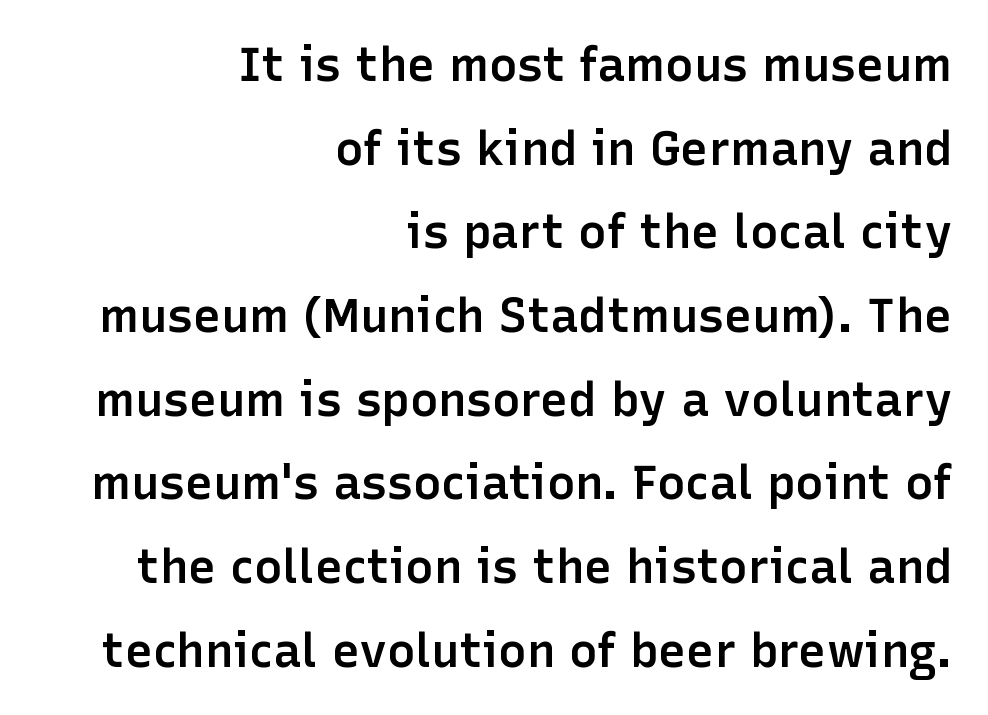
Look at the bottom of the vertical strokes: they stop flat, with no serifs. This sample uses plain, unmodified letter spacing. The letters advance in unequal steps, a hallmark of proportional type. Every character sits straight up, as roman type does. Layout note: lines flush right. The space beneath each line is pristine and unruled.
